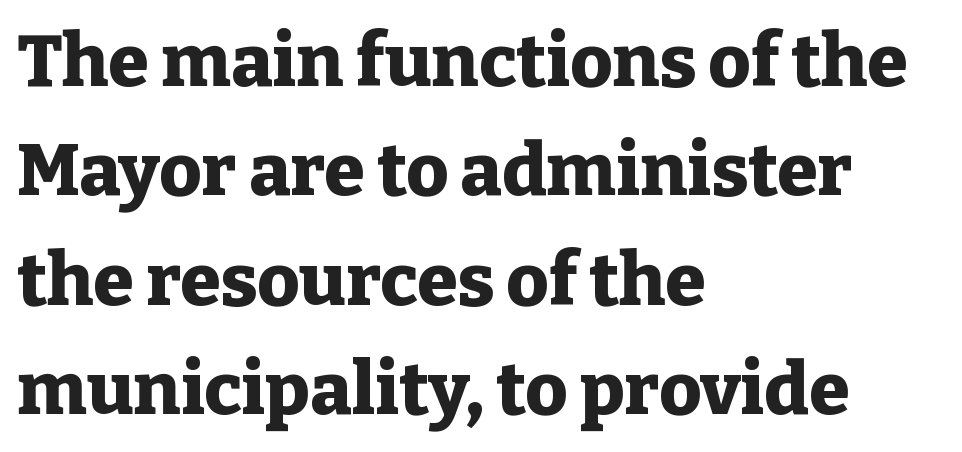
Italic? Not at all — the glyphs are vertical. Each new line begins a customary step beneath the previous one. Examine the stroke ends and you'll spot serifs. Check the space under the baseline: it is left empty.
